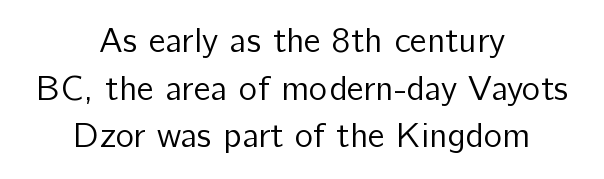
The passage shown is typed in a proportional face where columns would drift. The area under the type is left untouched. The passage shown is not bold in any degree. Here the glyphs are tracked normally, forming tight word shapes.
